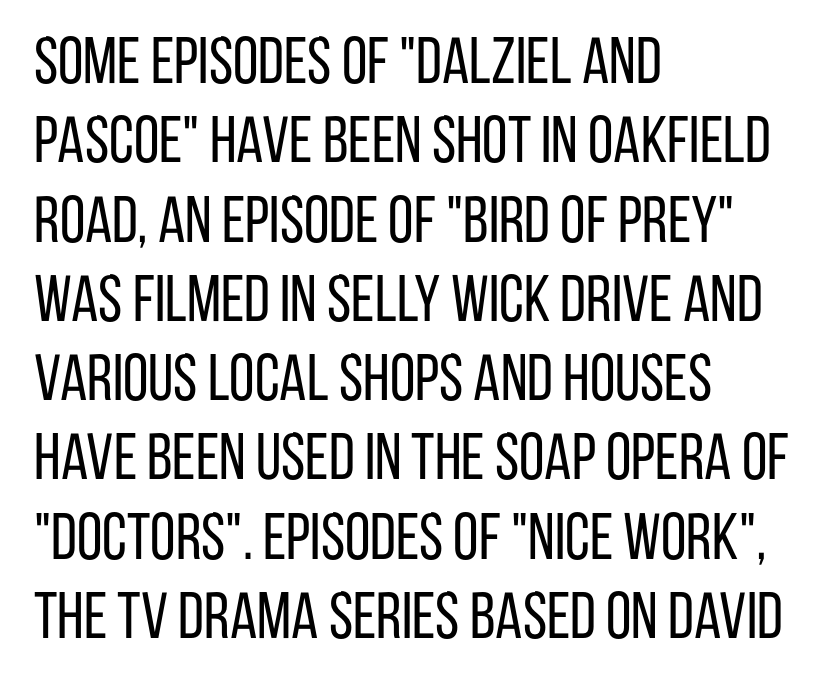
Q: Is the text bold? A: No.
Q: Is the text italic (slanted)? A: No, it is upright.
Q: Is the typeface a serif or a sans-serif typeface? A: Sans-serif.
Q: Is the text underlined? A: No.
Q: How is the paragraph aligned? A: Left-aligned.
Q: Is the spacing between letters normal or unusually wide? A: Normal.
Q: Width (condensed, normal, or wide)? A: Condensed.
Q: Stroke contrast? A: Low.
Q: x-height? A: Large.
Q: Monospaced? A: No.
